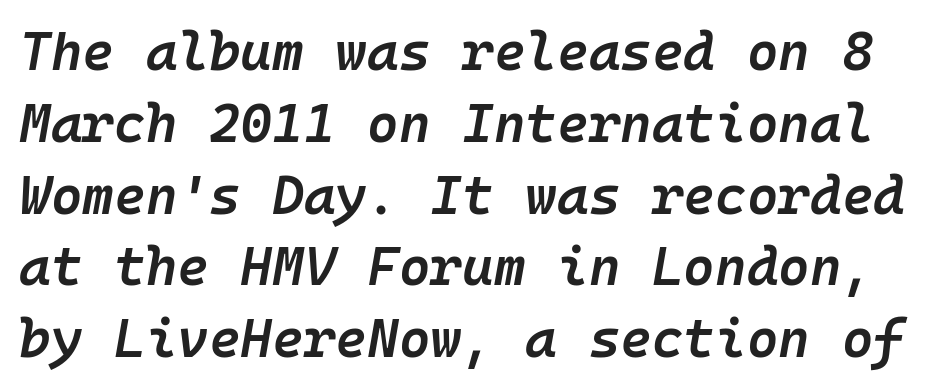
{"italic": "yes", "lean": "right", "slant_degrees": 10, "bold": "semi", "weight": "semibold", "width": "normal", "stroke_contrast": "low", "x_height": "medium", "monospaced": "yes", "underline": "no", "line_spacing": "normal", "line_spacing_ratio": 1.33, "letter_spacing": "normal", "letter_spacing_em": 0.0, "glyph_px": 54}
